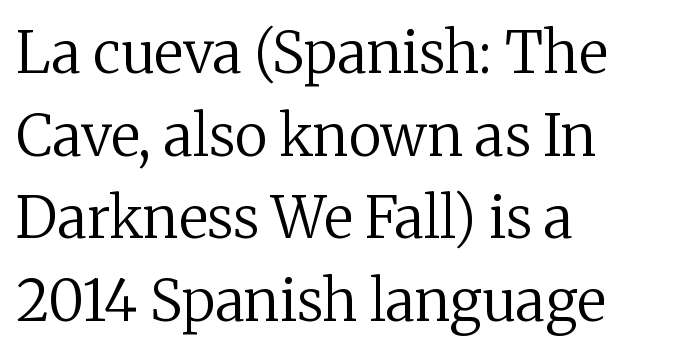
The image shows 57 px regular-weight serif type, upright; set left-aligned, normal line spacing (1.45x), normal letter spacing, not underlined; medium stroke contrast and a medium x-height.
